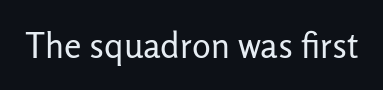
{"serif": "no", "italic": "no", "bold": "no", "weight": "regular", "width": "normal", "stroke_contrast": "low", "x_height": "medium", "monospaced": "no", "underline": "no", "letter_spacing": "normal", "letter_spacing_em": 0.0, "glyph_px": 35}
